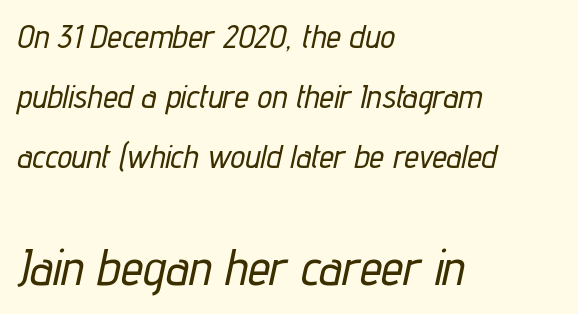
The typography opts for an oblique posture over an upright one. Does extra space separate the letters? No, they use regular spacing. Visually, the bottom section dominates because its glyphs are scaled up. Looks like regular typesetting: each glyph gets only the width it needs.
